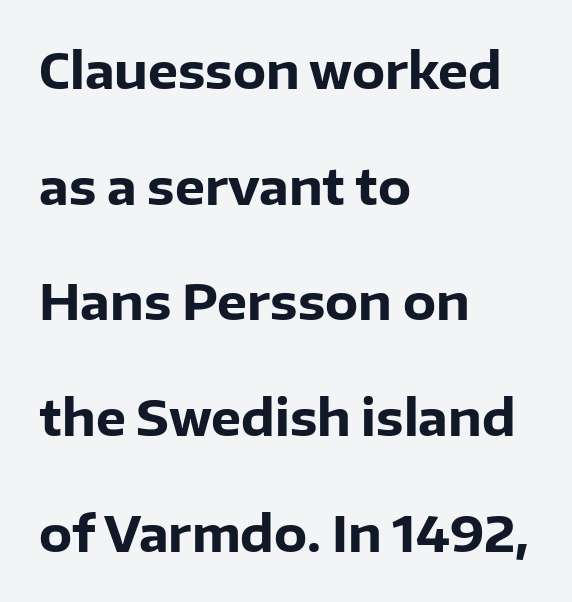
Spacing between characters is what you'd get straight out of the box. Font category for this specimen: sans-serif. All the whitespace from short lines collects on the right. Leading is clearly above the norm, producing a sparse column. Italic: no, the glyphs are upright roman. The string is rendered with underlining switched off.
